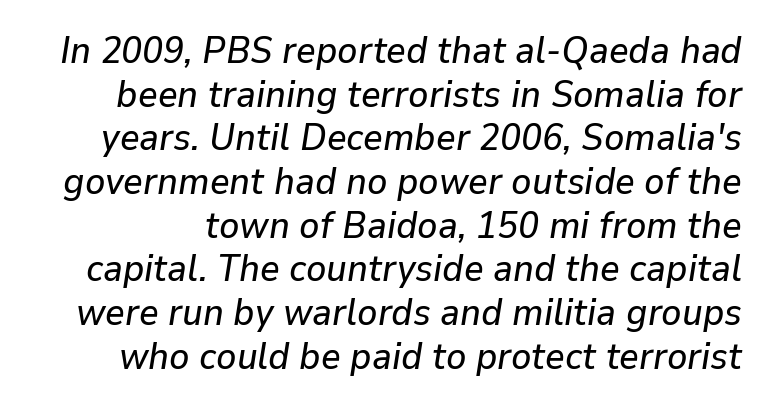
No word sits above an underline. Compared with typical paragraphs, the rows here are closer together. Quick note: italic. The passage shown is typed in a proportional face where columns would drift.
